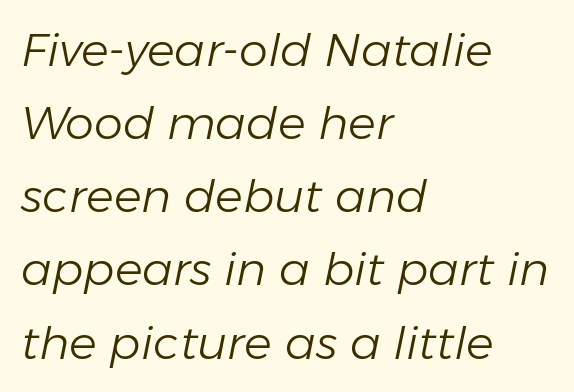
The image shows 46 px light type, italic (leaning right); set left-aligned, normal line spacing (1.59x), normal letter spacing, not underlined; low stroke contrast and a medium x-height.
